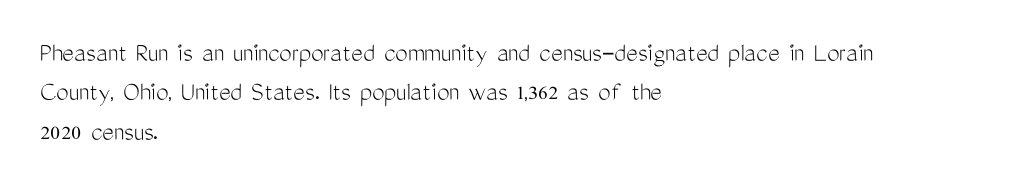
{"serif": "no", "italic": "no", "bold": "no", "weight": "light", "width": "condensed", "stroke_contrast": "medium", "x_height": "medium", "monospaced": "no", "underline": "no", "align": "left", "line_spacing": "normal", "line_spacing_ratio": 1.41, "letter_spacing": "normal", "letter_spacing_em": 0.0, "glyph_px": 28}
